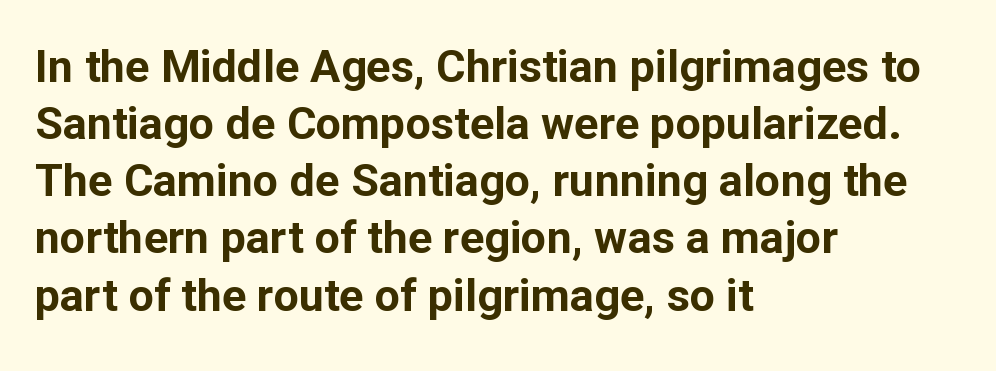
Each row of text sits above clean, open space. What weight is shown? A full bold with thick strokes. Typographically, this falls in the sans-serif category. Do the characters align in a grid? No, the font is proportional.
